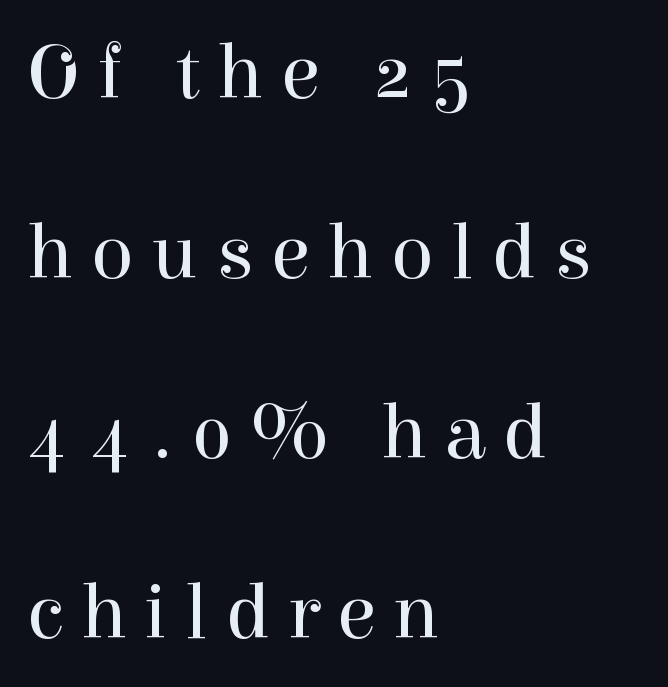
Q: Is the text bold? A: No.
Q: Is the text italic (slanted)? A: No, it is upright.
Q: Is the typeface a serif or a sans-serif typeface? A: Serif.
Q: Is the text underlined? A: No.
Q: How is the paragraph aligned? A: Left-aligned.
Q: Is the spacing between letters normal or unusually wide? A: Unusually wide.
Q: Is the spacing between lines tight, normal or loose? A: Loose.
Q: Width (condensed, normal, or wide)? A: Normal.
Q: Stroke contrast? A: High.
Q: x-height? A: Medium.
Q: Monospaced? A: No.
